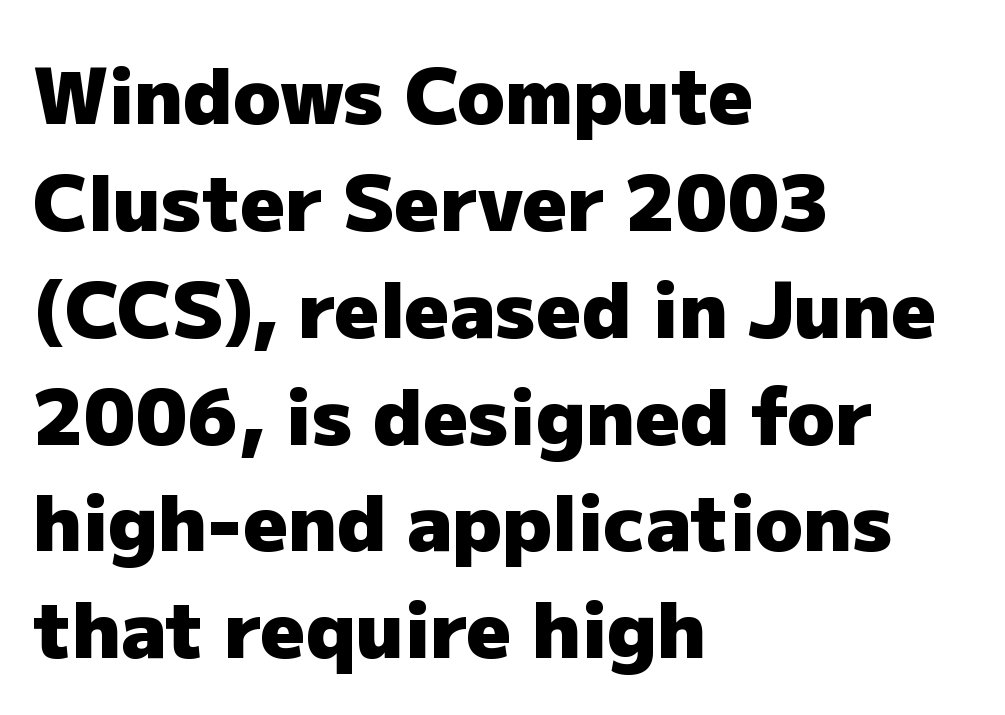
Italic? Not at all — the glyphs are vertical. The rendering uses natural spacing where letterforms have individual widths. Decoration check: the copy has no underline. Serifs: no, the terminals of the letterforms are clean. One glance says typical: line gaps are just what's usual. All the whitespace from short lines collects on the right.
